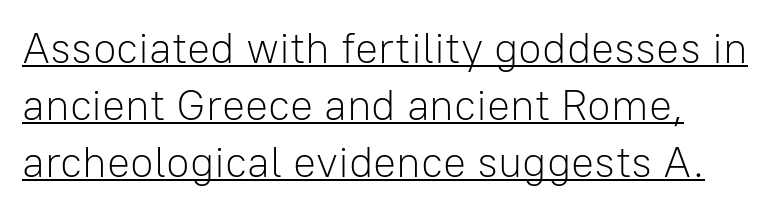
The image shows 43 px light sans-serif type, upright; set left-aligned, normal line spacing (1.32x), normal letter spacing, underlined; low stroke contrast and a medium x-height.
